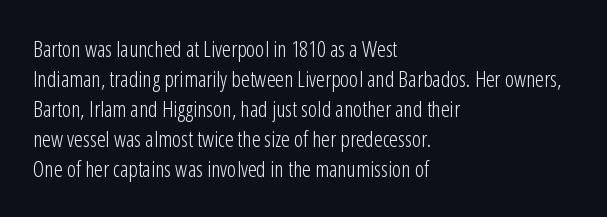
Q: Is the text bold? A: No.
Q: Is the text italic (slanted)? A: No, it is upright.
Q: Is the text underlined? A: No.
Q: How is the paragraph aligned? A: Left-aligned.
Q: Is the spacing between letters normal or unusually wide? A: Normal.
Q: Is the spacing between lines tight, normal or loose? A: Normal.
